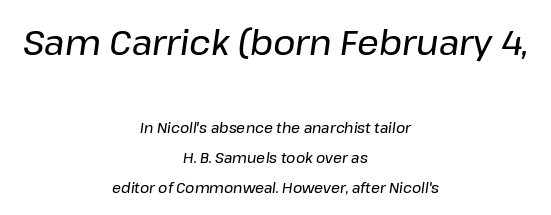
The image shows 34 px text type, italic (leaning right); set centered, loose line spacing (2.14x), normal letter spacing, not underlined; the first (top) block is 2.43x larger; low stroke contrast and a medium x-height.
